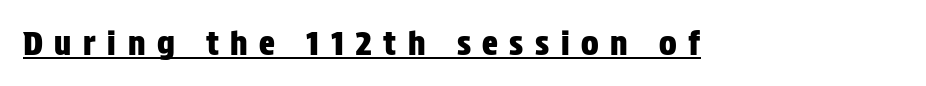
Q: Is the text italic (slanted)? A: No, it is upright.
Q: Is the typeface a serif or a sans-serif typeface? A: Sans-serif.
Q: Is the text underlined? A: Yes.
Q: Is the spacing between letters normal or unusually wide? A: Unusually wide.
Q: Width (condensed, normal, or wide)? A: Condensed.
Q: Stroke contrast? A: Low.
Q: x-height? A: Large.
Q: Monospaced? A: No.
